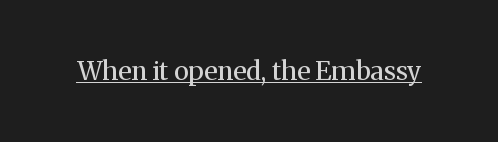
{"italic": "no", "bold": "no", "underline": "yes", "letter_spacing": "normal", "letter_spacing_em": 0.0, "glyph_px": 26}
